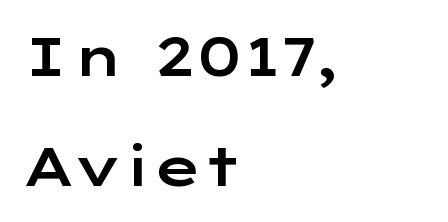
Vertical strokes here are truly vertical. You could not count columns in this text — the font is proportionally spaced. These lines stand farther apart than default settings would place them. Students, note that the glyphs here touch the page at normal intervals. Underline: absent. A classic flush-left, rag-right setting is used for this passage.
